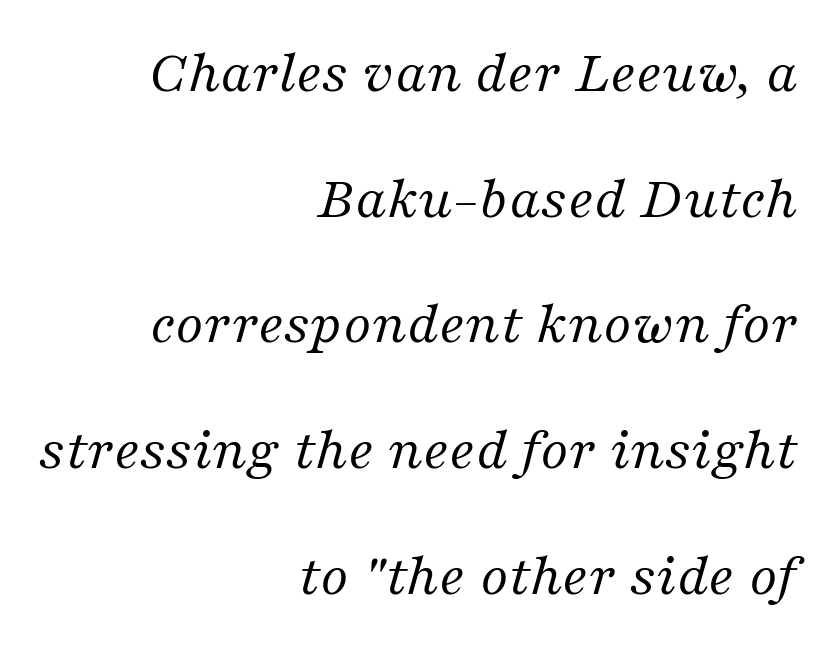
The image shows 61 px regular-weight serif type, italic (leaning right); set right-aligned, loose line spacing (2.06x), normal letter spacing, not underlined; medium stroke contrast and a medium x-height.
